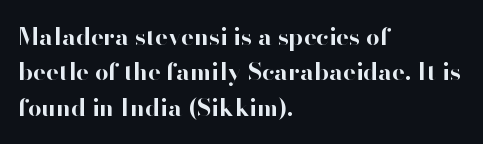
Q: Is the text bold? A: Yes.
Q: Is the text italic (slanted)? A: No, it is upright.
Q: Is the text underlined? A: No.
Q: How is the paragraph aligned? A: Left-aligned.
Q: Is the spacing between letters normal or unusually wide? A: Normal.
Q: Is the spacing between lines tight, normal or loose? A: Normal.
